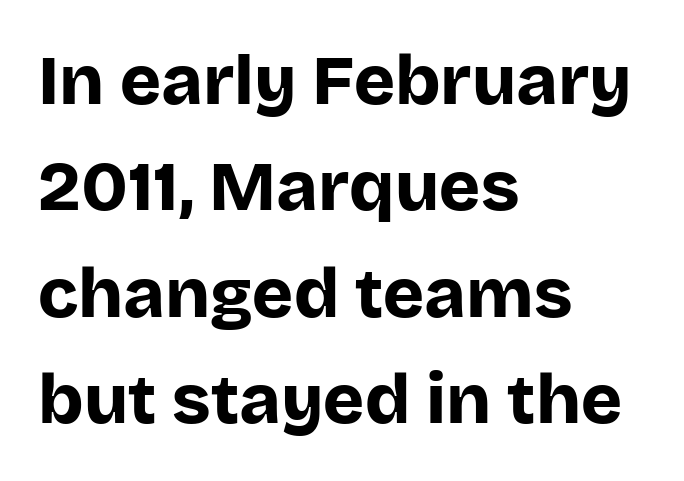
Q: Is the text bold? A: Yes.
Q: Is the text italic (slanted)? A: No, it is upright.
Q: Is the typeface a serif or a sans-serif typeface? A: Sans-serif.
Q: Is the text underlined? A: No.
Q: How is the paragraph aligned? A: Left-aligned.
Q: Is the spacing between letters normal or unusually wide? A: Normal.
Q: Is the spacing between lines tight, normal or loose? A: Normal.
Q: Width (condensed, normal, or wide)? A: Normal.
Q: Stroke contrast? A: Low.
Q: x-height? A: Large.
Q: Monospaced? A: No.
